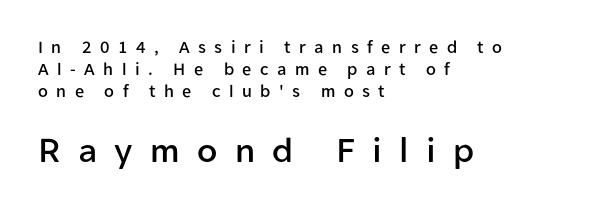
Q: Is the text italic (slanted)? A: No, it is upright.
Q: Is the typeface a serif or a sans-serif typeface? A: Sans-serif.
Q: Is the text underlined? A: No.
Q: How is the paragraph aligned? A: Left-aligned.
Q: Is the spacing between letters normal or unusually wide? A: Unusually wide.
Q: Which block of text is set in a larger size, the first (top) or the second (bottom)? A: The second (bottom) one.
Q: Width (condensed, normal, or wide)? A: Normal.
Q: Stroke contrast? A: Low.
Q: x-height? A: Medium.
Q: Monospaced? A: No.
